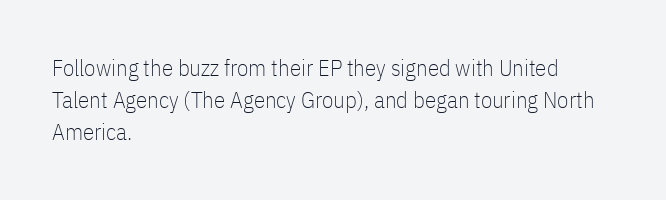
{"italic": "no", "bold": "no", "underline": "no", "align": "left", "line_spacing": "normal", "line_spacing_ratio": 1.4, "letter_spacing": "normal", "letter_spacing_em": 0.0, "glyph_px": 23}
